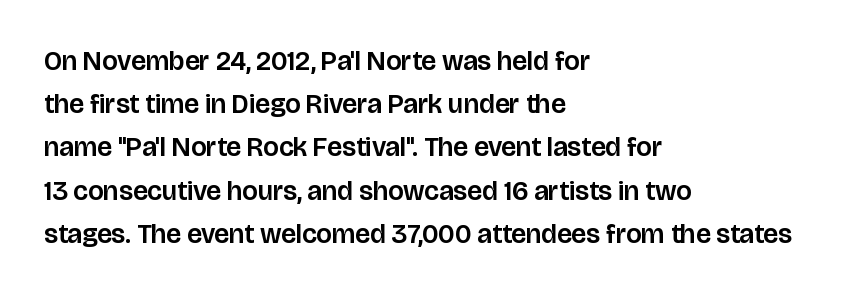
The image shows 27 px text type, upright; set left-aligned, normal line spacing (1.6x), normal letter spacing, not underlined.
